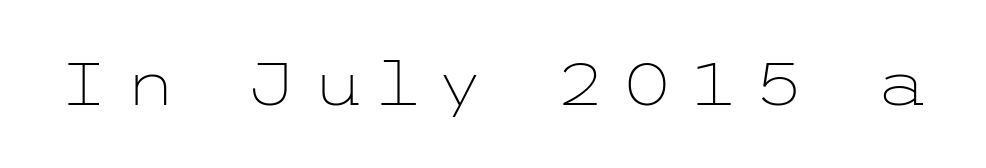
The image shows 61 px light, wide sans-serif type, upright; set unusually wide letter spacing (+0.21 em), not underlined; low stroke contrast and a medium x-height.
